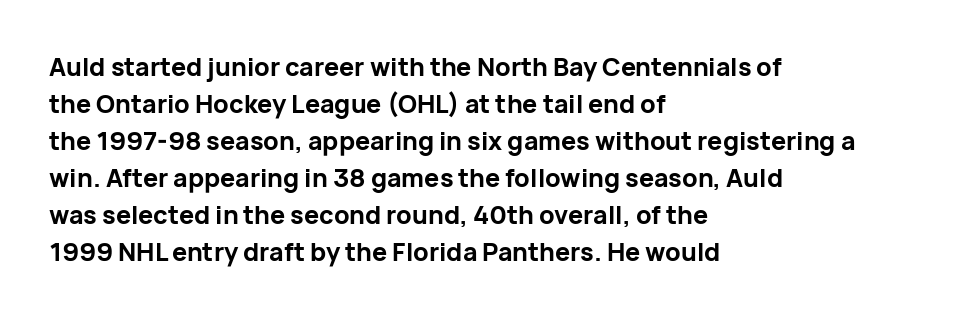
Q: Is the text bold? A: Yes.
Q: Is the text italic (slanted)? A: No, it is upright.
Q: Is the text underlined? A: No.
Q: How is the paragraph aligned? A: Left-aligned.
Q: Is the spacing between letters normal or unusually wide? A: Normal.
Q: Is the spacing between lines tight, normal or loose? A: Normal.
